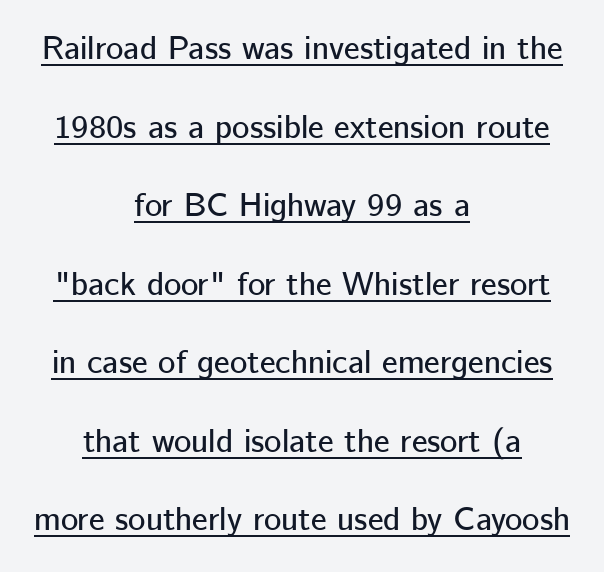
{"serif": "no", "italic": "no", "width": "normal", "stroke_contrast": "low", "x_height": "medium", "monospaced": "no", "underline": "yes", "align": "center", "line_spacing": "loose", "line_spacing_ratio": 2.38, "letter_spacing": "normal", "letter_spacing_em": 0.0, "glyph_px": 33}
